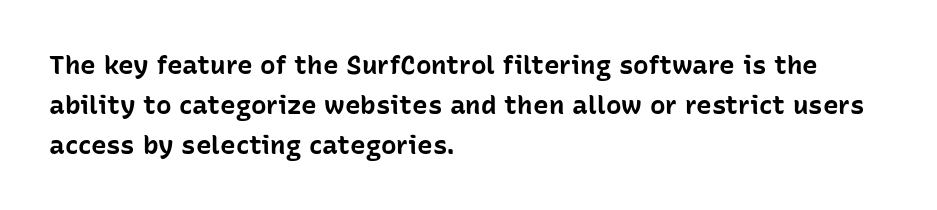
The image shows 26 px bold type, upright; set left-aligned, normal line spacing (1.53x), normal letter spacing, not underlined.
